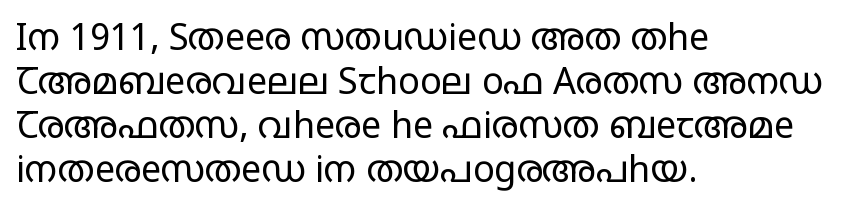
Q: Is the text bold? A: No.
Q: Is the text italic (slanted)? A: No, it is upright.
Q: Is the typeface a serif or a sans-serif typeface? A: Sans-serif.
Q: Is the text underlined? A: No.
Q: How is the paragraph aligned? A: Left-aligned.
Q: Is the spacing between letters normal or unusually wide? A: Normal.
Q: Width (condensed, normal, or wide)? A: Wide.
Q: Stroke contrast? A: Low.
Q: x-height? A: Large.
Q: Monospaced? A: No.
